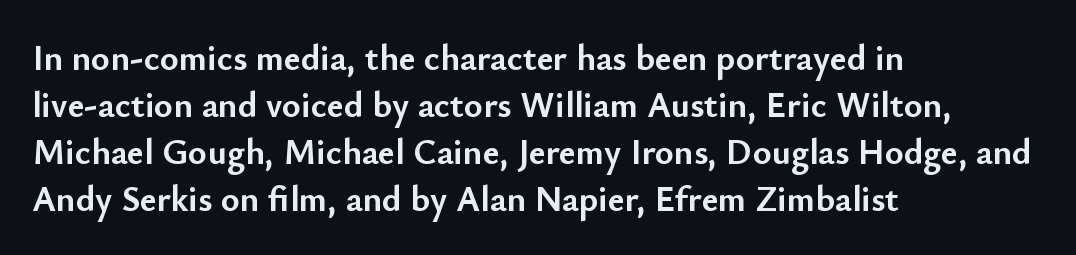
Q: Is the text bold? A: Yes.
Q: Is the text italic (slanted)? A: No, it is upright.
Q: Is the typeface a serif or a sans-serif typeface? A: Sans-serif.
Q: Is the text underlined? A: No.
Q: How is the paragraph aligned? A: Left-aligned.
Q: Is the spacing between letters normal or unusually wide? A: Normal.
Q: Is the spacing between lines tight, normal or loose? A: Normal.
Q: Width (condensed, normal, or wide)? A: Normal.
Q: Stroke contrast? A: Low.
Q: x-height? A: Small.
Q: Monospaced? A: No.
